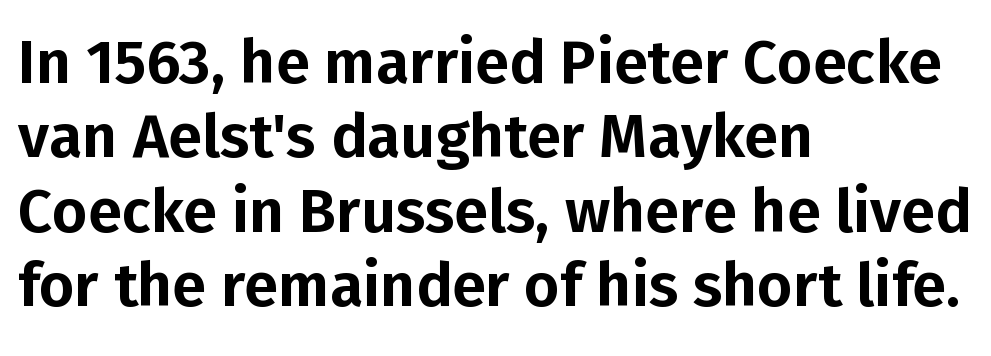
{"serif": "no", "italic": "no", "width": "normal", "stroke_contrast": "low", "x_height": "medium", "monospaced": "no", "underline": "no", "align": "left", "line_spacing_ratio": 1.22, "letter_spacing": "normal", "letter_spacing_em": 0.0, "glyph_px": 61}
